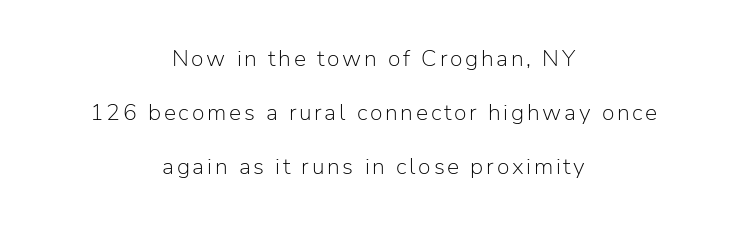
This sample is center-justified, so both line endings float freely. Notice the wide empty band between every row — that's loose leading. No word sits above an underline. Stroke thickness stays within the range of a standard reading face or lighter.
